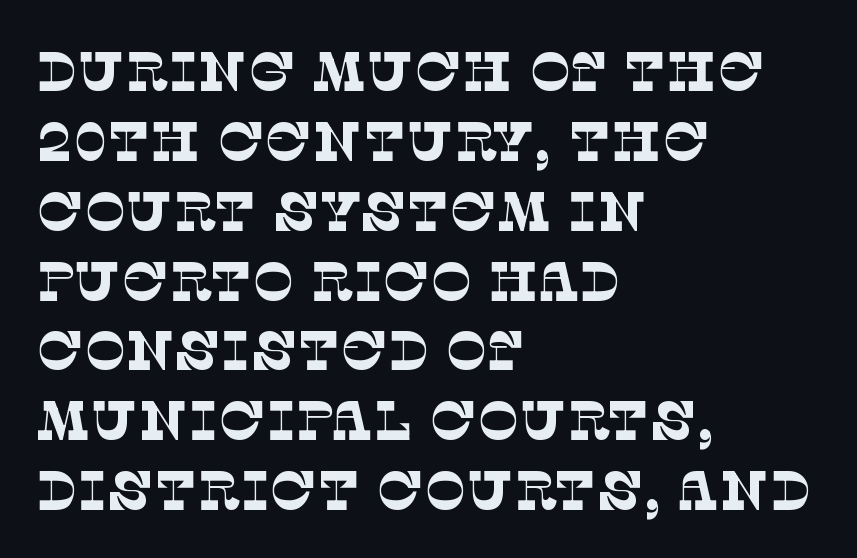
{"serif": "yes", "bold": "no", "weight": "thin", "width": "normal", "stroke_contrast": "low", "x_height": "large", "monospaced": "no", "underline": "no", "align": "left", "line_spacing": "normal", "line_spacing_ratio": 1.27, "letter_spacing": "normal", "letter_spacing_em": 0.0, "glyph_px": 55}
